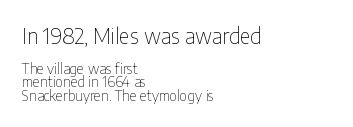
The type sits square on the baseline with zero lean. Does the copy run flush right? No — it runs flush left. Ink coverage per letter is moderate at most. Leading: reduced. The space directly below the letters is spotless. Compare the two chunks: the upper has the greater cap height.
